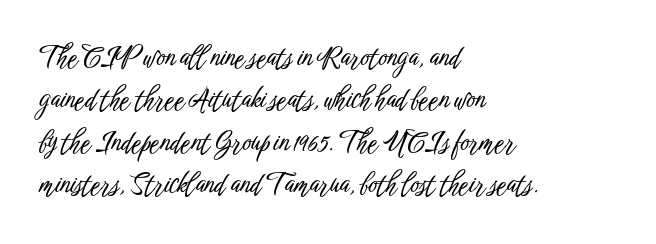
The image shows 27 px text type; set left-aligned, normal line spacing (1.57x), normal letter spacing, not underlined.
